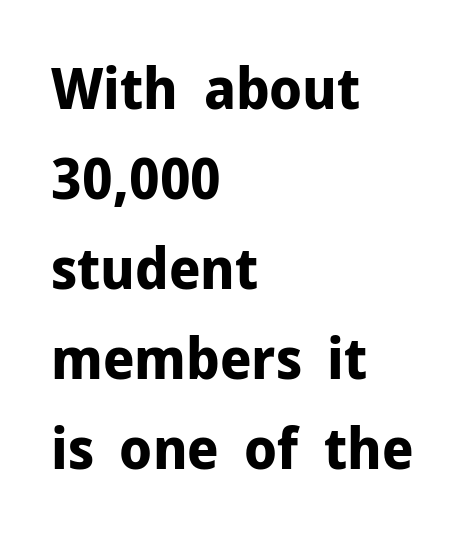
The image shows 57 px bold sans-serif type, upright; set left-aligned, normal line spacing (1.58x), normal letter spacing, not underlined; low stroke contrast and a medium x-height.
